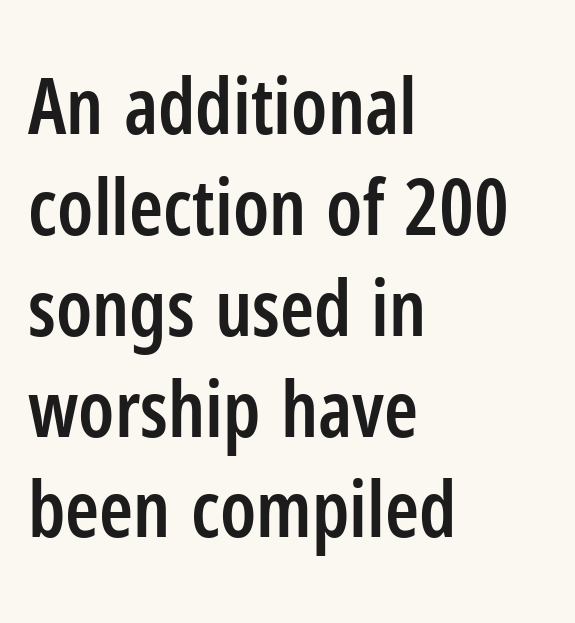
The letters sit at their default tracking, neither squeezed nor spread. Classification — sans serif. The gap between lines stays unmarked. Quick note: interline space is typical. Horizontal alignment here is leftward, the default for most running prose.
